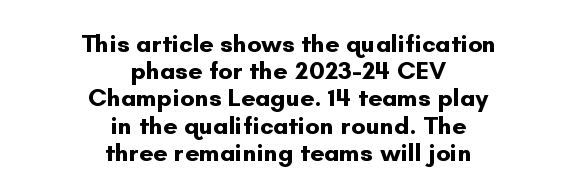
The image shows 25 px bold type, upright; set centered, tight line spacing (1.09x), normal letter spacing, not underlined.
